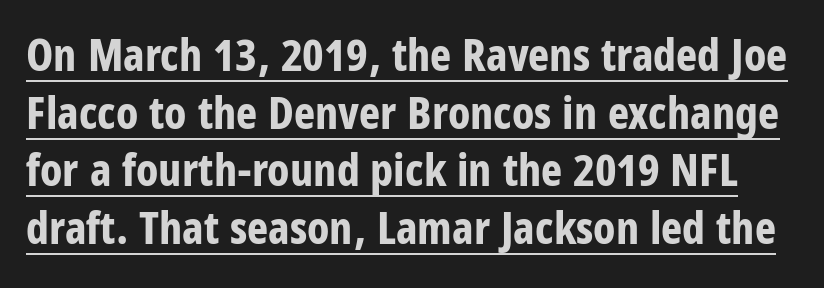
{"serif": "no", "italic": "no", "bold": "yes", "weight": "bold", "width": "condensed", "stroke_contrast": "low", "x_height": "large", "monospaced": "no", "underline": "yes", "line_spacing": "normal", "line_spacing_ratio": 1.28, "letter_spacing": "normal", "letter_spacing_em": 0.0, "glyph_px": 45}
